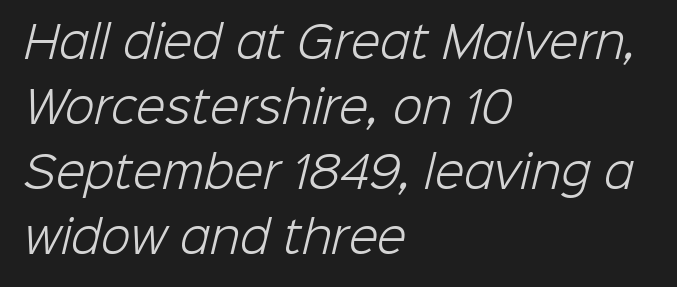
Q: Is the text bold? A: No.
Q: Is the typeface a serif or a sans-serif typeface? A: Sans-serif.
Q: Is the text underlined? A: No.
Q: How is the paragraph aligned? A: Left-aligned.
Q: Is the spacing between letters normal or unusually wide? A: Normal.
Q: Is the spacing between lines tight, normal or loose? A: Normal.
Q: Width (condensed, normal, or wide)? A: Normal.
Q: Stroke contrast? A: Low.
Q: x-height? A: Medium.
Q: Monospaced? A: No.
